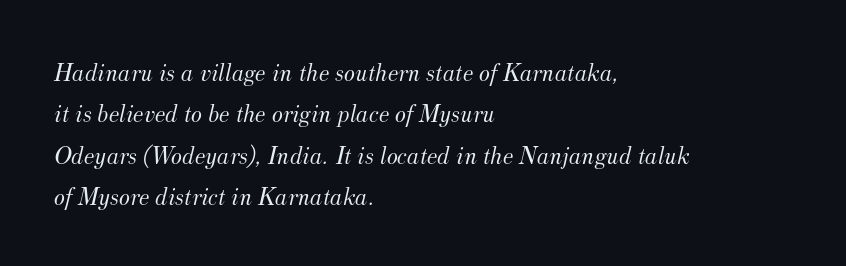
Horizontal bands of white between lines are of average thickness. The space directly below the letters is spotless. Between one letter and the next there's only the usual sliver of space. Characters are canted at an angle relative to the baseline's perpendicular. The weight tops out at a normal text grade. Reading down the block, your eye returns to a fixed left position each line.
